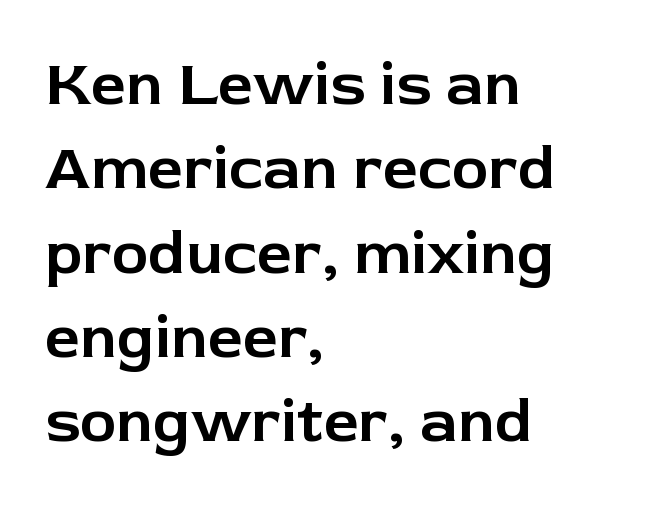
Q: Is the text italic (slanted)? A: No, it is upright.
Q: Is the typeface a serif or a sans-serif typeface? A: Sans-serif.
Q: Is the text underlined? A: No.
Q: How is the paragraph aligned? A: Left-aligned.
Q: Is the spacing between letters normal or unusually wide? A: Normal.
Q: Is the spacing between lines tight, normal or loose? A: Normal.
Q: Width (condensed, normal, or wide)? A: Normal.
Q: Stroke contrast? A: Low.
Q: x-height? A: Medium.
Q: Monospaced? A: No.
